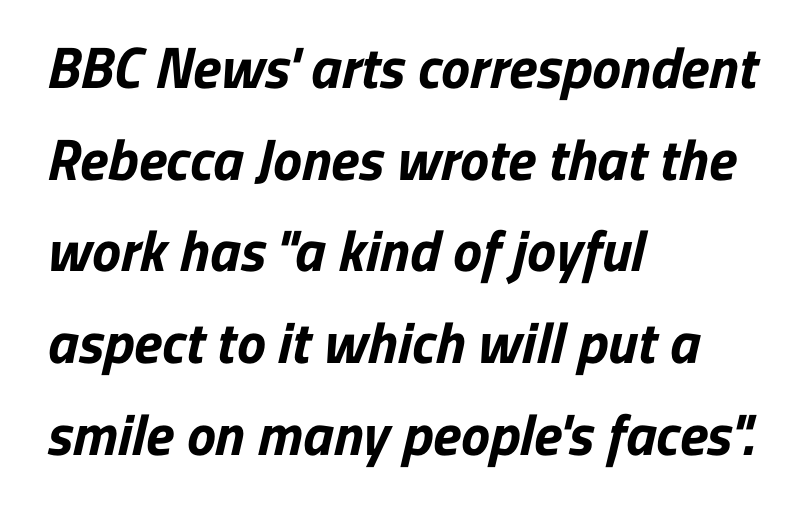
{"serif": "no", "bold": "yes", "weight": "bold", "width": "normal", "stroke_contrast": "low", "x_height": "medium", "monospaced": "no", "underline": "no", "align": "left", "line_spacing": "normal", "line_spacing_ratio": 1.58, "letter_spacing": "normal", "letter_spacing_em": 0.0, "glyph_px": 58}
